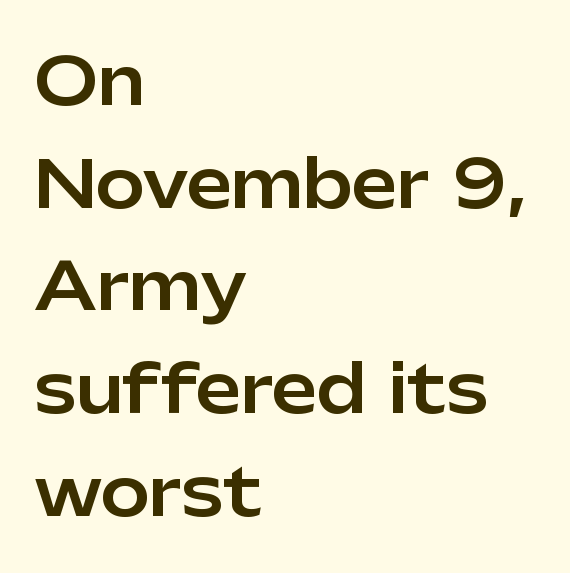
The image shows 65 px sans-serif type, upright; set left-aligned, normal line spacing (1.58x), normal letter spacing, not underlined; low stroke contrast and a medium x-height.
